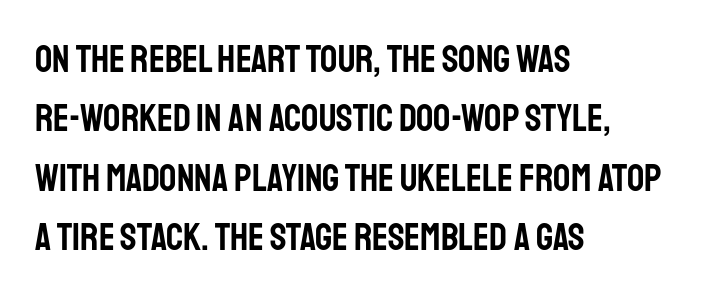
The image shows 38 px condensed sans-serif type, upright; set left-aligned, normal line spacing (1.56x), normal letter spacing, not underlined; low stroke contrast and a large x-height.
